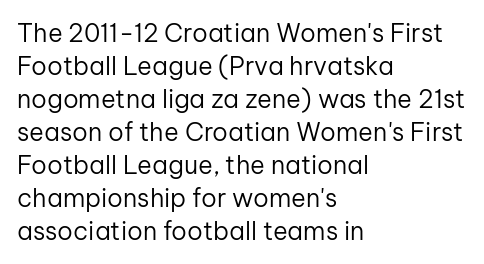
Q: Is the text bold? A: No.
Q: Is the text italic (slanted)? A: No, it is upright.
Q: Is the text underlined? A: No.
Q: How is the paragraph aligned? A: Left-aligned.
Q: Is the spacing between letters normal or unusually wide? A: Normal.
Q: Is the spacing between lines tight, normal or loose? A: Normal.
